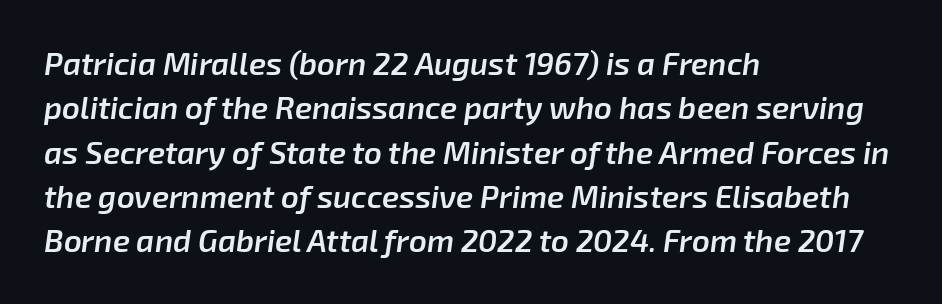
{"italic": "yes", "lean": "right", "slant_degrees": 8, "bold": "semi", "weight": "semibold", "width": "normal", "stroke_contrast": "low", "x_height": "medium", "monospaced": "no", "underline": "no", "align": "left", "line_spacing": "normal", "line_spacing_ratio": 1.43, "letter_spacing": "normal", "letter_spacing_em": 0.0, "glyph_px": 31}
